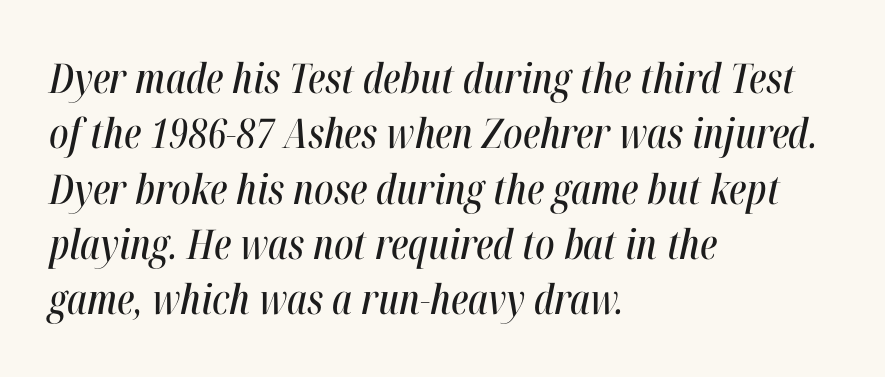
Q: Is the text italic (slanted)? A: Yes, it leans right by about 12 degrees.
Q: Is the text underlined? A: No.
Q: How is the paragraph aligned? A: Left-aligned.
Q: Is the spacing between letters normal or unusually wide? A: Normal.
Q: Is the spacing between lines tight, normal or loose? A: Normal.
Q: Width (condensed, normal, or wide)? A: Condensed.
Q: Stroke contrast? A: High.
Q: x-height? A: Medium.
Q: Monospaced? A: No.
